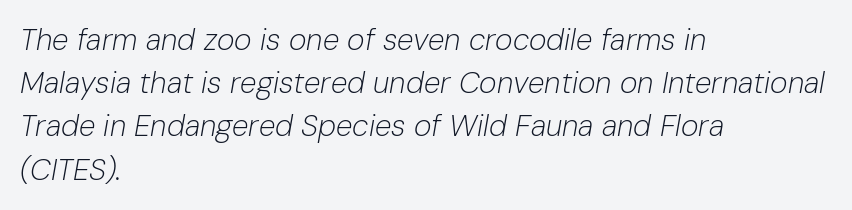
The strip under each line holds only bare page. You can tell it's italic because the verticals aren't actually vertical. Teacher's note: observe the even left margin — that is flush-left alignment. A normal amount of white space separates one row of letters from the next. These glyphs show unthickened strokes, regular width or finer. Students, note that the glyphs here touch the page at normal intervals.
